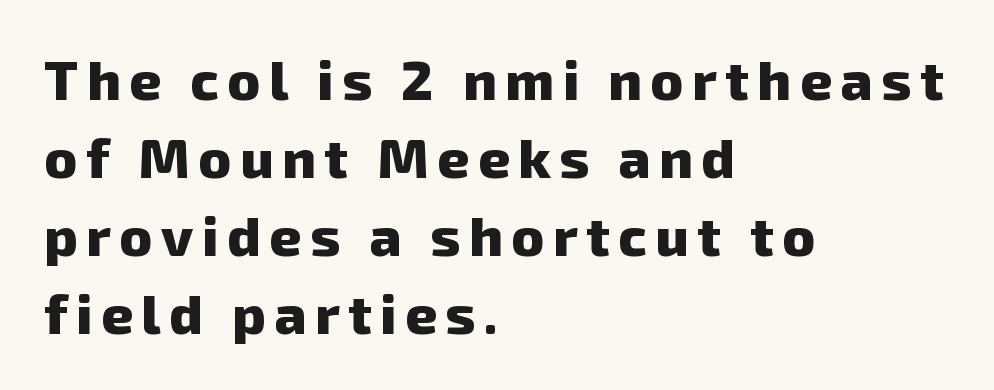
{"serif": "no", "bold": "yes", "weight": "heavy", "width": "normal", "stroke_contrast": "low", "x_height": "medium", "monospaced": "no", "underline": "no", "align": "left", "line_spacing": "normal", "line_spacing_ratio": 1.42, "glyph_px": 55}
